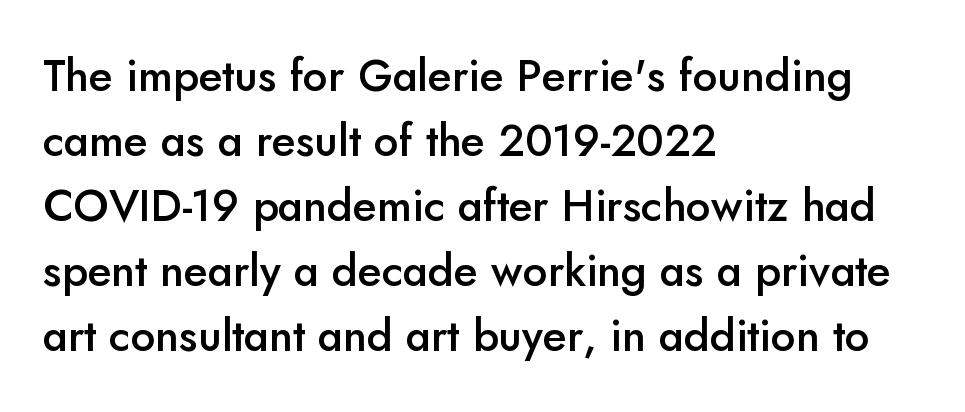
Q: Is the text bold? A: Semi-bold.
Q: Is the text italic (slanted)? A: No, it is upright.
Q: Is the typeface a serif or a sans-serif typeface? A: Sans-serif.
Q: Is the text underlined? A: No.
Q: How is the paragraph aligned? A: Left-aligned.
Q: Is the spacing between letters normal or unusually wide? A: Normal.
Q: Is the spacing between lines tight, normal or loose? A: Normal.
Q: Width (condensed, normal, or wide)? A: Normal.
Q: Stroke contrast? A: Low.
Q: x-height? A: Small.
Q: Monospaced? A: No.
